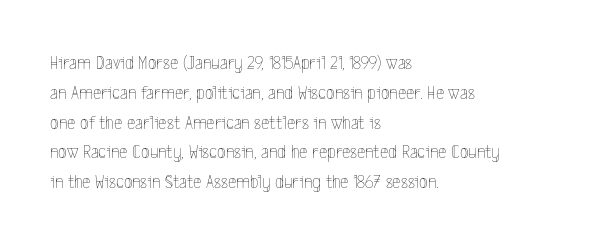
Rule under the text: the space is simply empty. Upright lettering throughout. This rendering leaves character spacing at its baseline value. If you drew a ruler down the left edge, every line would touch it. Is there much room between lines? A standard amount, neither cramped nor airy. This reads as an unemphasized weight, regular at the heaviest.
